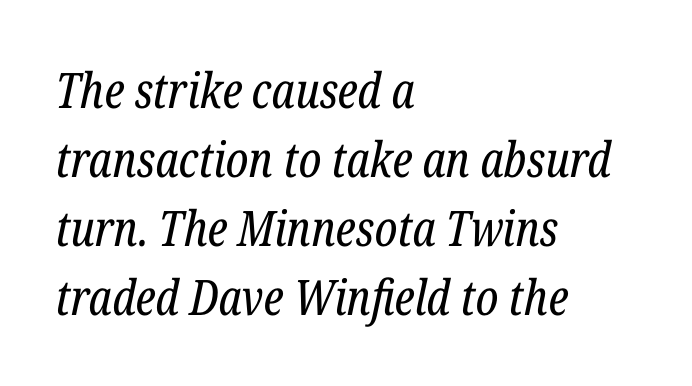
{"serif": "yes", "italic": "yes", "lean": "right", "slant_degrees": 12, "bold": "no", "weight": "regular", "width": "condensed", "stroke_contrast": "low", "x_height": "medium", "monospaced": "no", "underline": "no", "align": "left", "line_spacing": "normal", "line_spacing_ratio": 1.41, "letter_spacing": "normal", "letter_spacing_em": 0.0, "glyph_px": 49}
